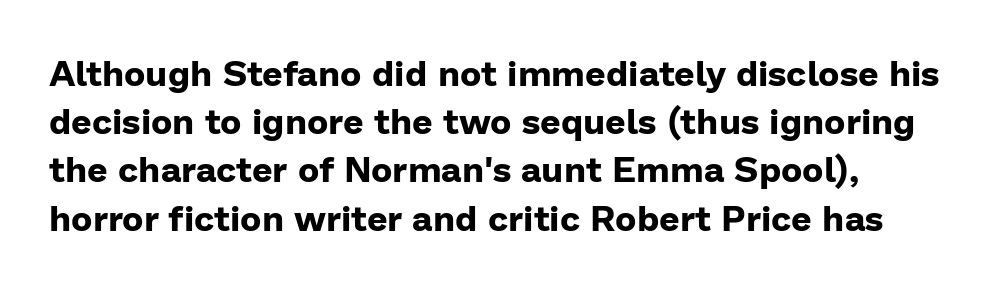
{"serif": "no", "italic": "no", "bold": "yes", "weight": "bold", "width": "normal", "stroke_contrast": "low", "x_height": "medium", "monospaced": "no", "underline": "no", "line_spacing": "normal", "line_spacing_ratio": 1.34, "letter_spacing": "normal", "letter_spacing_em": 0.0, "glyph_px": 36}
